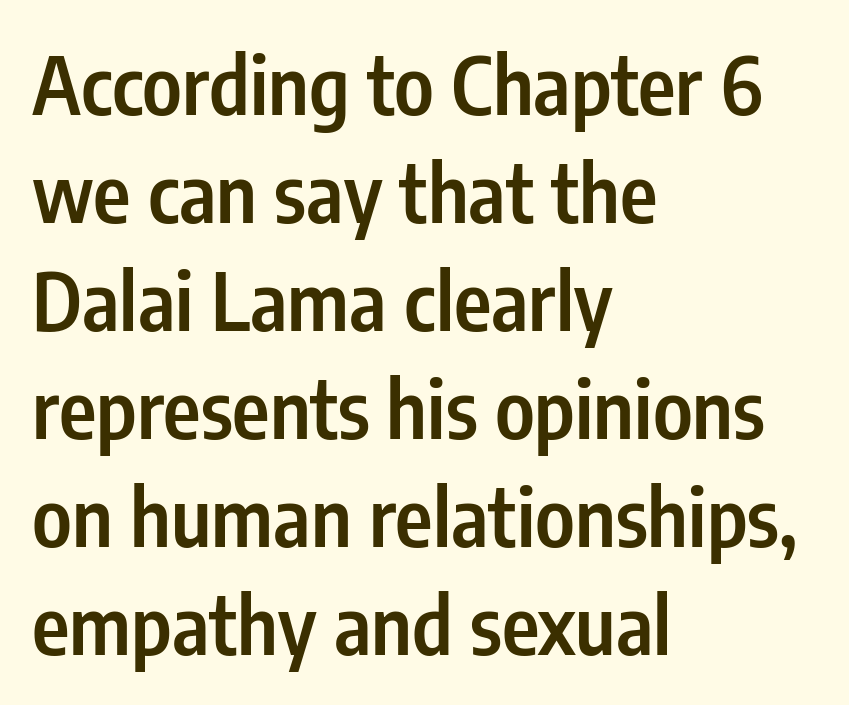
{"serif": "no", "italic": "no", "bold": "semi", "weight": "semibold", "width": "condensed", "stroke_contrast": "low", "x_height": "medium", "monospaced": "no", "underline": "no", "align": "left", "line_spacing": "normal", "line_spacing_ratio": 1.35, "letter_spacing": "normal", "letter_spacing_em": 0.0, "glyph_px": 80}
